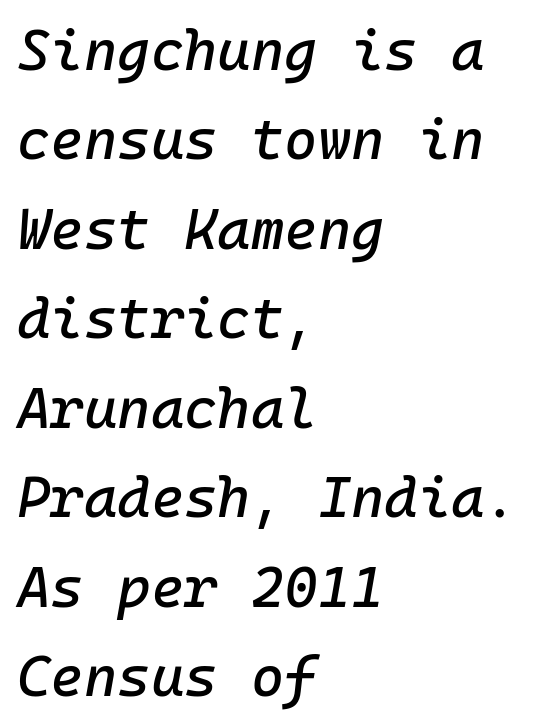
Line beginnings align vertically; line endings do not. Tracking value appears to be zero — textbook default spacing. Summary of vertical rhythm: regular, with standard interline spacing. Characters are canted at an angle relative to the baseline's perpendicular. The foot of each line stays bare and open.
